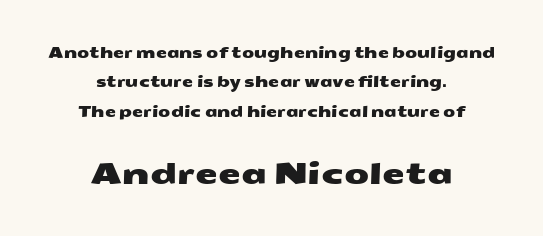
Q: Is the typeface a serif or a sans-serif typeface? A: Sans-serif.
Q: Is the text underlined? A: No.
Q: How is the paragraph aligned? A: Centered.
Q: Is the spacing between letters normal or unusually wide? A: Normal.
Q: Is the spacing between lines tight, normal or loose? A: Loose.
Q: Which block of text is set in a larger size, the first (top) or the second (bottom)? A: The second (bottom) one.
Q: Width (condensed, normal, or wide)? A: Wide.
Q: Stroke contrast? A: Medium.
Q: x-height? A: Medium.
Q: Monospaced? A: No.
